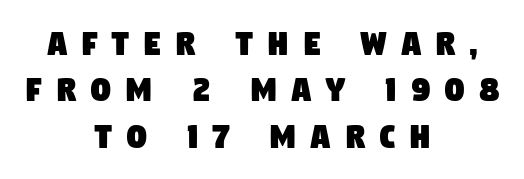
Q: Is the typeface a serif or a sans-serif typeface? A: Sans-serif.
Q: Is the text underlined? A: No.
Q: How is the paragraph aligned? A: Centered.
Q: Is the spacing between letters normal or unusually wide? A: Unusually wide.
Q: Width (condensed, normal, or wide)? A: Condensed.
Q: Stroke contrast? A: Low.
Q: x-height? A: Large.
Q: Monospaced? A: No.
